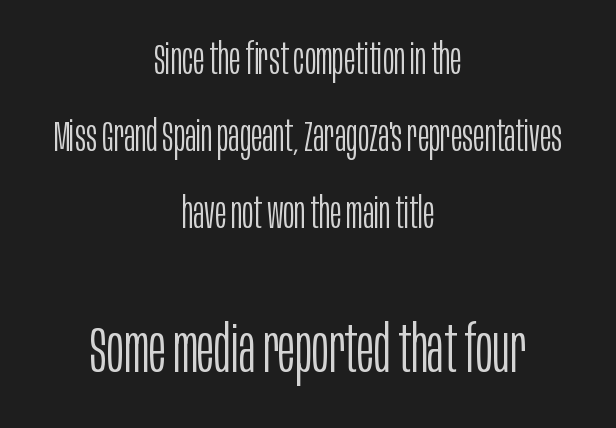
{"serif": "no", "italic": "no", "bold": "no", "weight": "light", "width": "condensed", "stroke_contrast": "low", "x_height": "large", "monospaced": "no", "underline": "no", "align": "center", "line_spacing_ratio": 1.79, "letter_spacing": "normal", "letter_spacing_em": 0.0, "larger_block": "second", "size_ratio": 1.49, "glyph_px": 64}
